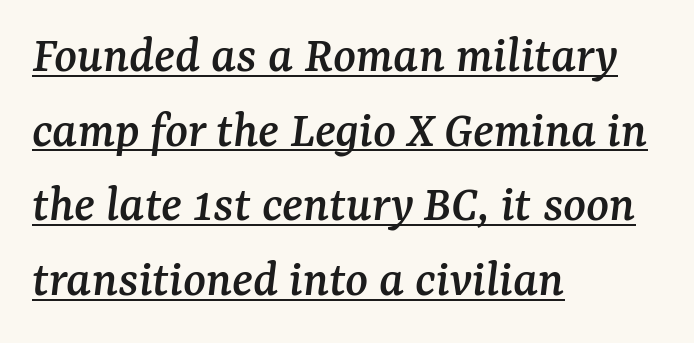
The face used here is rendered with its standard letterfit. Interline gaps are of average width in this sample. Is there an underline? Yes — a line sits under the letters. The passage is arranged the way most books set body copy — flush left.
